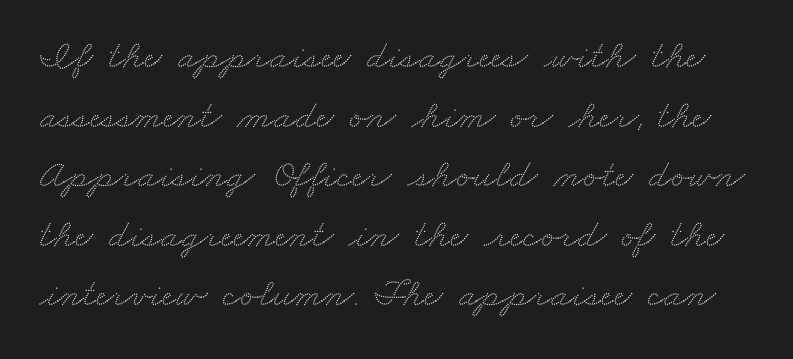
Q: Is the typeface a serif or a sans-serif typeface? A: Serif.
Q: Is the text underlined? A: No.
Q: Is the spacing between letters normal or unusually wide? A: Normal.
Q: Is the spacing between lines tight, normal or loose? A: Normal.
Q: Width (condensed, normal, or wide)? A: Wide.
Q: Stroke contrast? A: Medium.
Q: x-height? A: Small.
Q: Monospaced? A: No.
